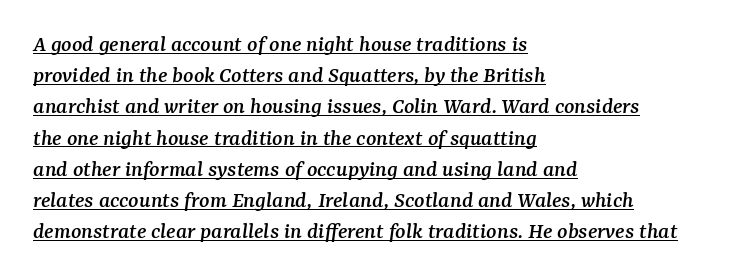
The image shows 24 px text type, italic (leaning right); set left-aligned, normal line spacing (1.3x), normal letter spacing, underlined.
